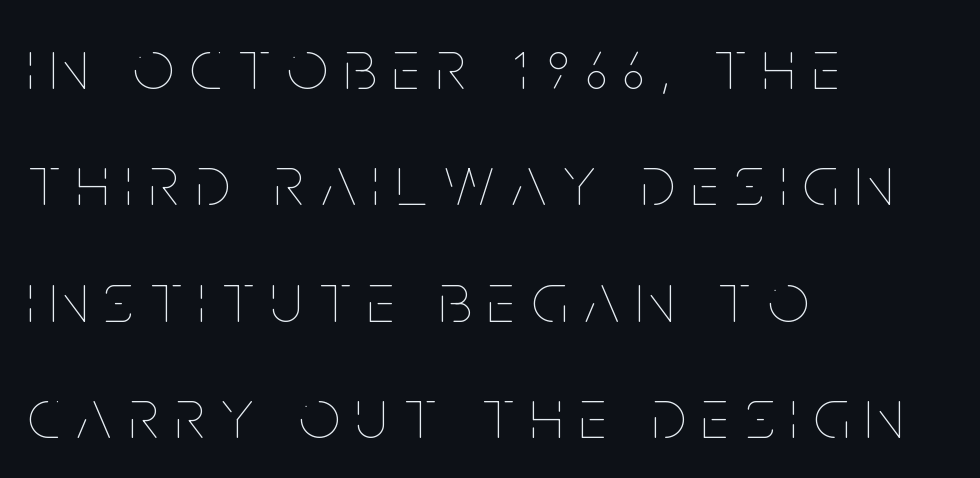
Q: Is the text bold? A: No.
Q: Is the text italic (slanted)? A: No, it is upright.
Q: Is the text underlined? A: No.
Q: How is the paragraph aligned? A: Left-aligned.
Q: Is the spacing between letters normal or unusually wide? A: Unusually wide.
Q: Is the spacing between lines tight, normal or loose? A: Normal.
Q: Width (condensed, normal, or wide)? A: Condensed.
Q: Stroke contrast? A: Low.
Q: x-height? A: Large.
Q: Monospaced? A: No.
